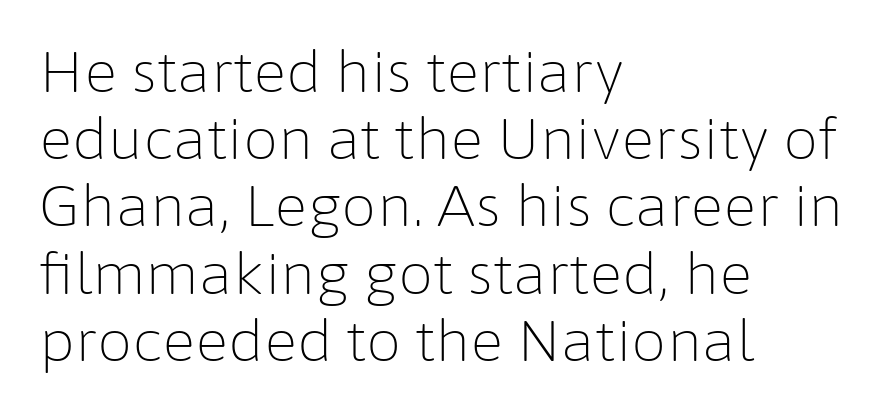
{"serif": "no", "italic": "no", "bold": "no", "weight": "light", "width": "normal", "stroke_contrast": "low", "x_height": "medium", "monospaced": "no", "underline": "no", "align": "left", "line_spacing_ratio": 1.2, "letter_spacing": "normal", "letter_spacing_em": 0.0, "glyph_px": 56}
